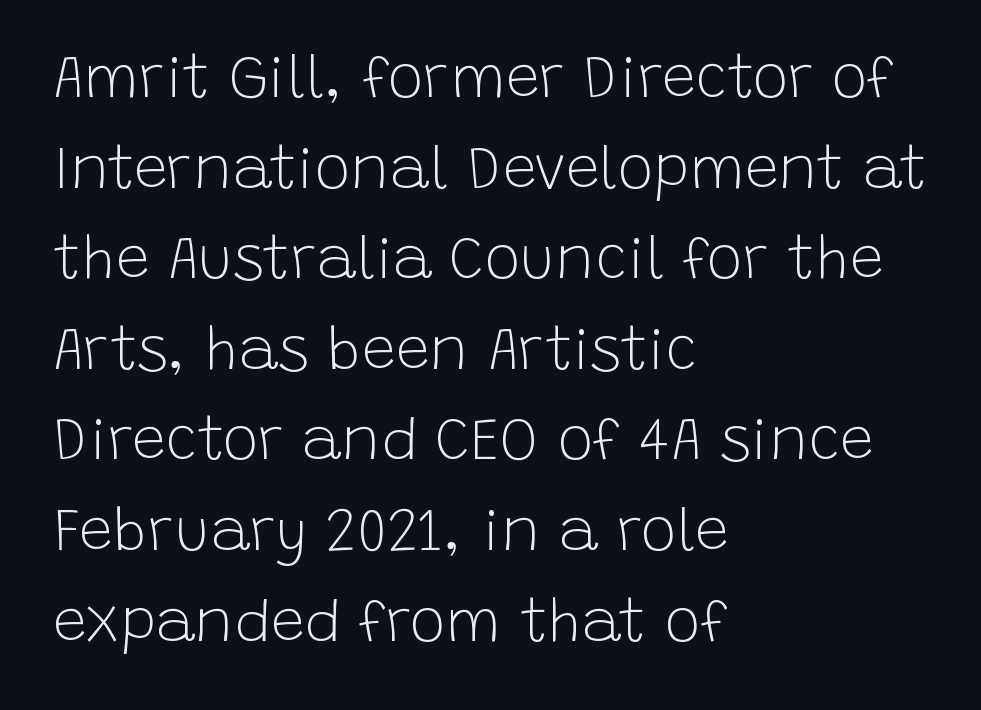
Quick note: underline off. The rendering shows plain stroke endings on the letterforms — a sans-serif design. These lines were composed using upright roman letters. Nothing unusual about the tracking: characters are spaced as the font intends. Here the designer chose a conventional face with non-uniform glyph widths. Honestly, the row spacing looks completely unremarkable.
